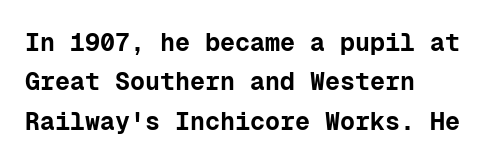
The image shows 25 px bold type, upright; set left-aligned, normal line spacing (1.58x), normal letter spacing, not underlined.
